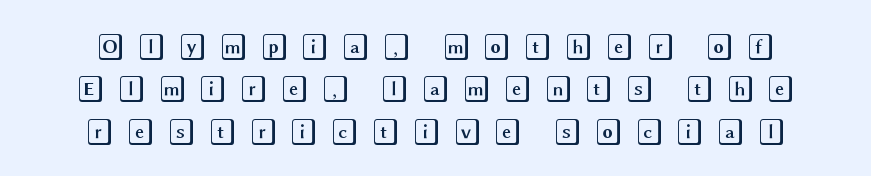
Q: Is the text italic (slanted)? A: No, it is upright.
Q: Is the text underlined? A: No.
Q: Is the spacing between letters normal or unusually wide? A: Unusually wide.
Q: Is the spacing between lines tight, normal or loose? A: Normal.
